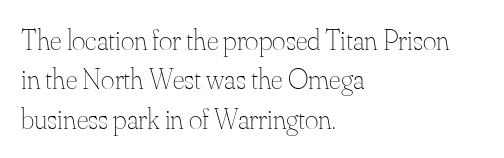
Weight: in the light-to-regular range. These lines sit exactly where default settings would place them. Tracking here is standard; glyphs follow each other at the usual distance. The lettering stays uniformly vertical, giving the passage a roman look. This sample has the flowing, uneven cadence of proportional lettering.
